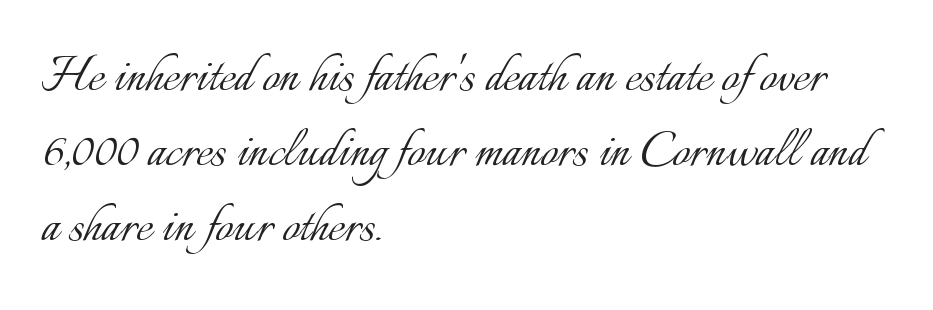
Q: Is the text bold? A: No.
Q: Is the text italic (slanted)? A: Yes.
Q: Is the text underlined? A: No.
Q: How is the paragraph aligned? A: Left-aligned.
Q: Is the spacing between letters normal or unusually wide? A: Normal.
Q: Width (condensed, normal, or wide)? A: Normal.
Q: Stroke contrast? A: Low.
Q: x-height? A: Small.
Q: Monospaced? A: No.
